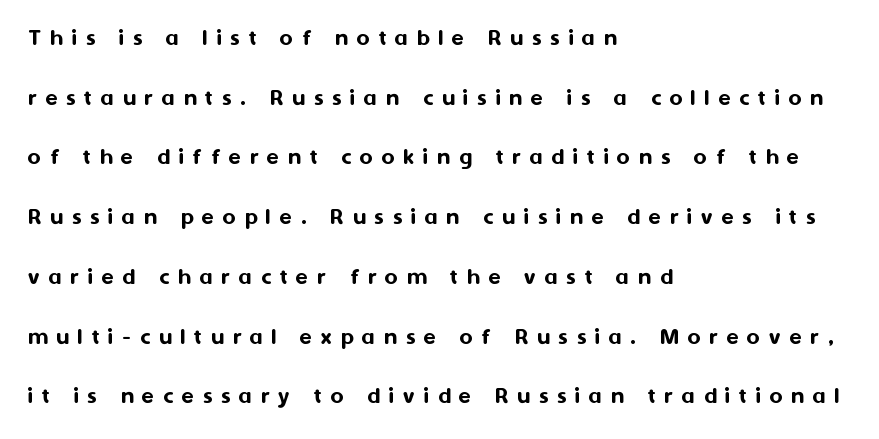
The image shows 25 px text type, upright; set left-aligned, loose line spacing (2.39x), unusually wide letter spacing (+0.35 em), not underlined.
